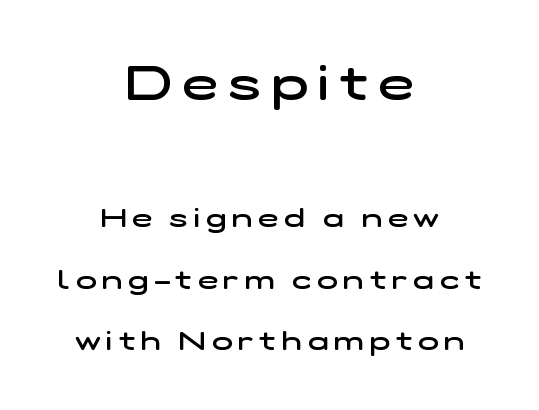
Q: Is the text bold? A: Semi-bold.
Q: Is the typeface a serif or a sans-serif typeface? A: Sans-serif.
Q: Is the text underlined? A: No.
Q: How is the paragraph aligned? A: Centered.
Q: Is the spacing between letters normal or unusually wide? A: Unusually wide.
Q: Is the spacing between lines tight, normal or loose? A: Loose.
Q: Which block of text is set in a larger size, the first (top) or the second (bottom)? A: The first (top) one.
Q: Width (condensed, normal, or wide)? A: Wide.
Q: Stroke contrast? A: Low.
Q: x-height? A: Medium.
Q: Monospaced? A: No.
